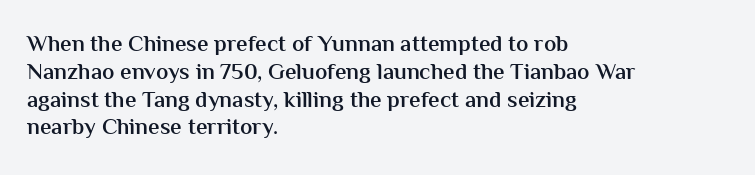
Q: Is the text bold? A: Semi-bold.
Q: Is the text italic (slanted)? A: No, it is upright.
Q: Is the text underlined? A: No.
Q: How is the paragraph aligned? A: Left-aligned.
Q: Is the spacing between letters normal or unusually wide? A: Normal.
